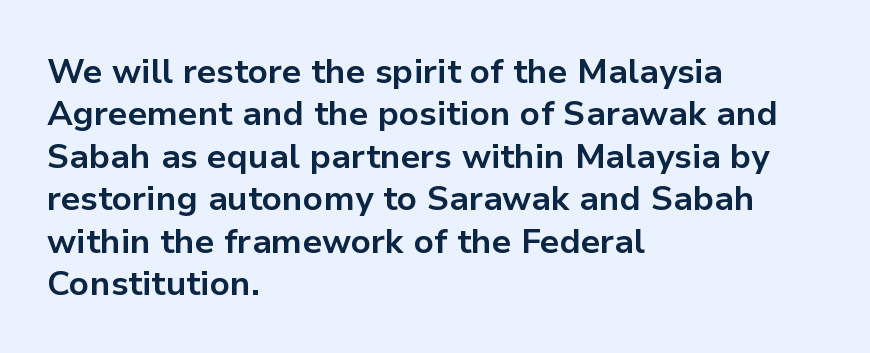
The image shows 34 px bold sans-serif type, upright; set left-aligned, normal line spacing (1.25x), normal letter spacing, not underlined; low stroke contrast and a medium x-height.
